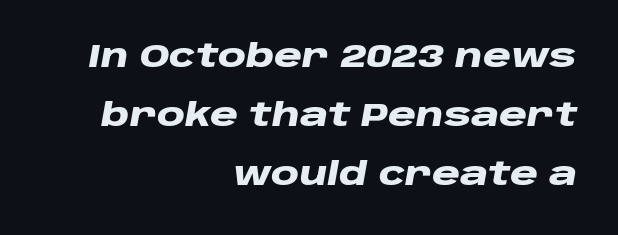
The lettering tilts uniformly, giving the passage an italic look. Glyph-to-glyph distance matches everyday printed text. The rendering uses a bold face; every stroke is thick and dark. The area under the type is left untouched. Short and long lines alike share a common ending point at right. These lines are rendered in a variable-pitch font.
